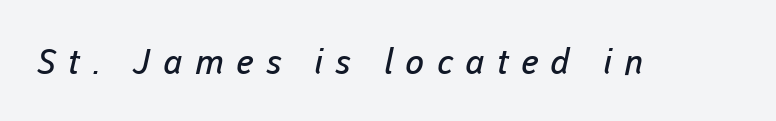
The image shows 35 px regular-weight sans-serif type; set unusually wide letter spacing (+0.35 em), not underlined; low stroke contrast and a medium x-height.
